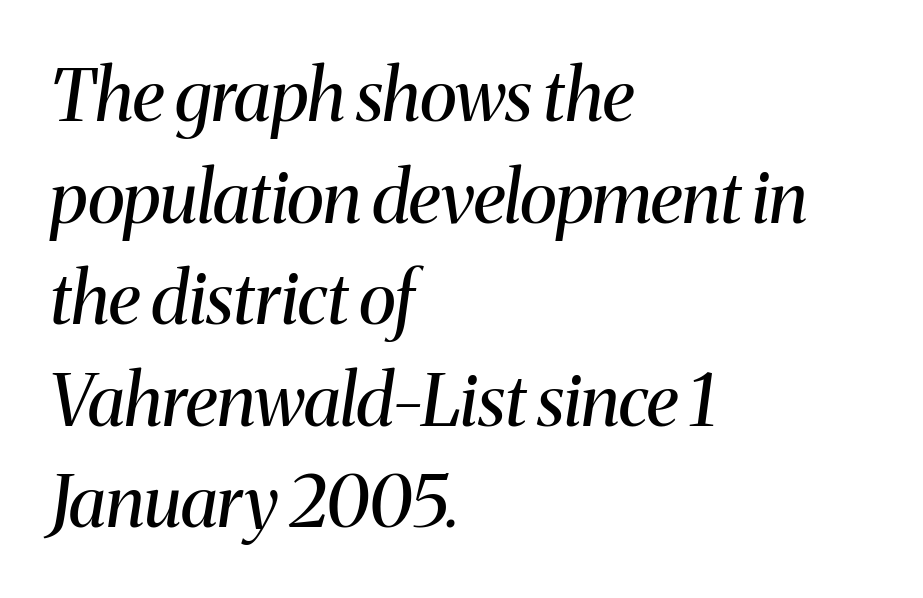
The passage shown is typed in a proportional face where columns would drift. Casual observation: everything's shoved over to the left. Little horizontal feet cap the strokes, marking this as serif type. The line texture is even and compact thanks to regular tracking.
